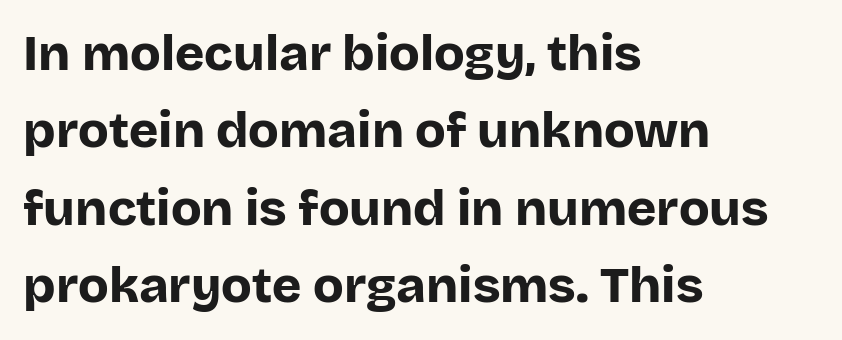
The image shows 50 px bold sans-serif type, upright; set left-aligned, normal line spacing (1.55x), normal letter spacing, not underlined; low stroke contrast and a large x-height.
